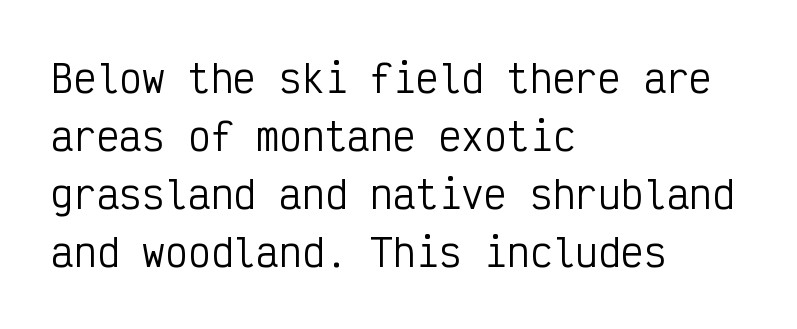
Q: Is the text bold? A: No.
Q: Is the text italic (slanted)? A: No, it is upright.
Q: Is the typeface a serif or a sans-serif typeface? A: Sans-serif.
Q: Is the text underlined? A: No.
Q: How is the paragraph aligned? A: Left-aligned.
Q: Is the spacing between letters normal or unusually wide? A: Normal.
Q: Is the spacing between lines tight, normal or loose? A: Normal.
Q: Width (condensed, normal, or wide)? A: Condensed.
Q: Stroke contrast? A: Low.
Q: x-height? A: Medium.
Q: Monospaced? A: Yes.
